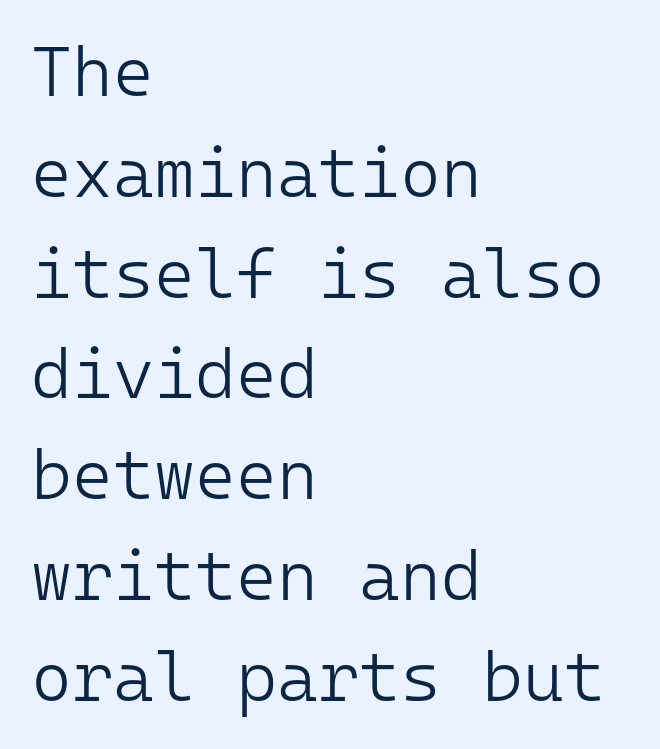
{"serif": "no", "italic": "no", "bold": "no", "weight": "light", "width": "normal", "stroke_contrast": "low", "x_height": "medium", "monospaced": "yes", "underline": "no", "align": "left", "line_spacing": "normal", "line_spacing_ratio": 1.44, "letter_spacing": "normal", "letter_spacing_em": 0.0, "glyph_px": 70}
